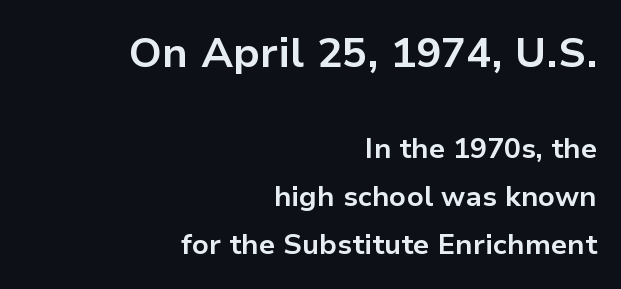
{"serif": "no", "italic": "no", "bold": "yes", "weight": "bold", "width": "normal", "stroke_contrast": "low", "x_height": "medium", "monospaced": "no", "underline": "no", "align": "right", "line_spacing_ratio": 1.71, "letter_spacing": "normal", "letter_spacing_em": 0.0, "larger_block": "first", "size_ratio": 1.5, "glyph_px": 42}
